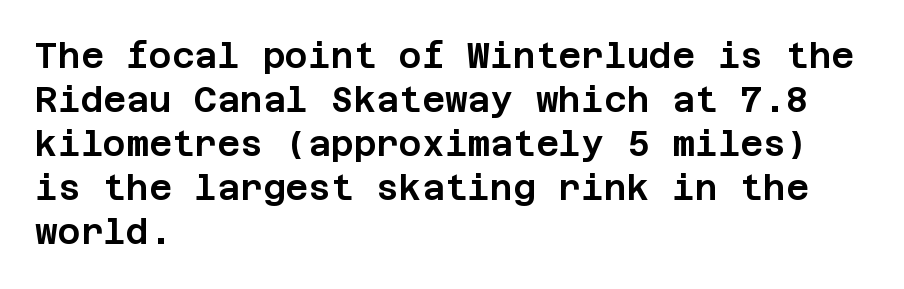
This sample uses a sans-serif face. Anything drawn beneath the words? Only blank space. Vertical strokes here are truly vertical. A normal amount of white space separates one row of letters from the next.
